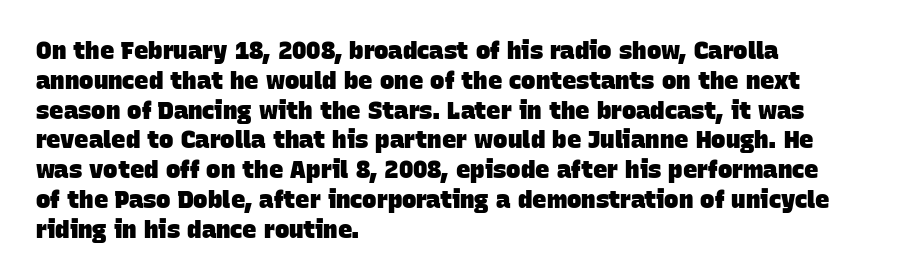
Q: Is the text bold? A: Yes.
Q: Is the text underlined? A: No.
Q: How is the paragraph aligned? A: Left-aligned.
Q: Is the spacing between letters normal or unusually wide? A: Normal.
